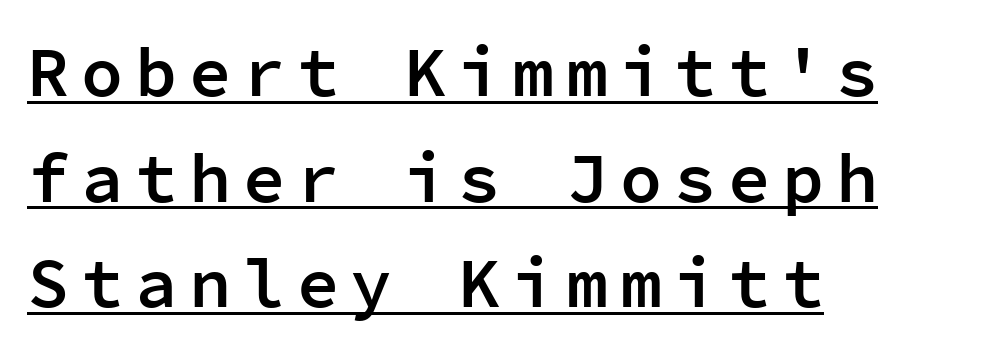
{"serif": "no", "italic": "no", "bold": "semi", "weight": "semibold", "width": "normal", "stroke_contrast": "low", "x_height": "medium", "monospaced": "yes", "underline": "yes", "align": "left", "line_spacing": "normal", "line_spacing_ratio": 1.51, "glyph_px": 70}
